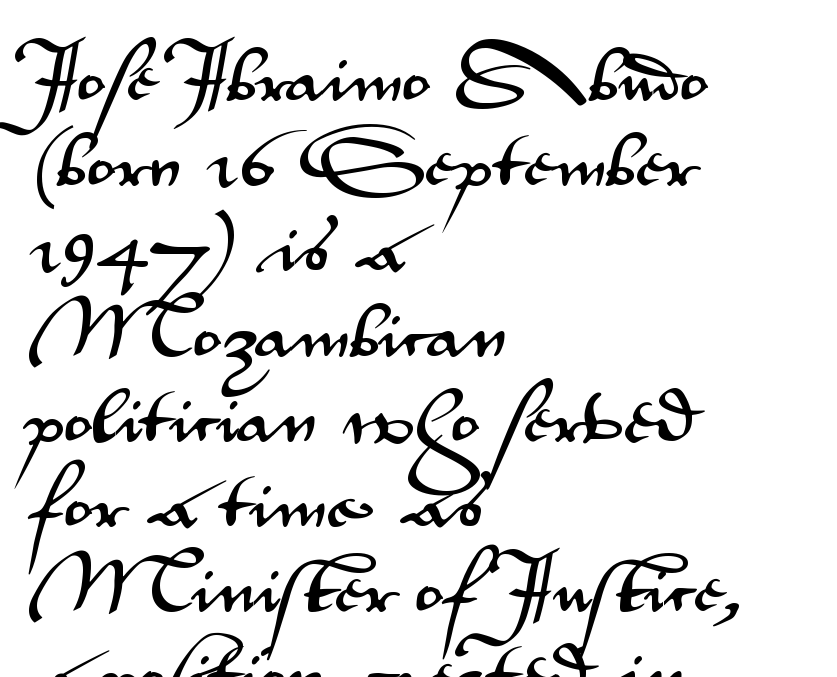
{"serif": "no", "width": "wide", "stroke_contrast": "medium", "x_height": "small", "monospaced": "no", "underline": "no", "align": "left", "line_spacing": "normal", "line_spacing_ratio": 1.42, "letter_spacing": "normal", "letter_spacing_em": 0.0, "glyph_px": 60}
